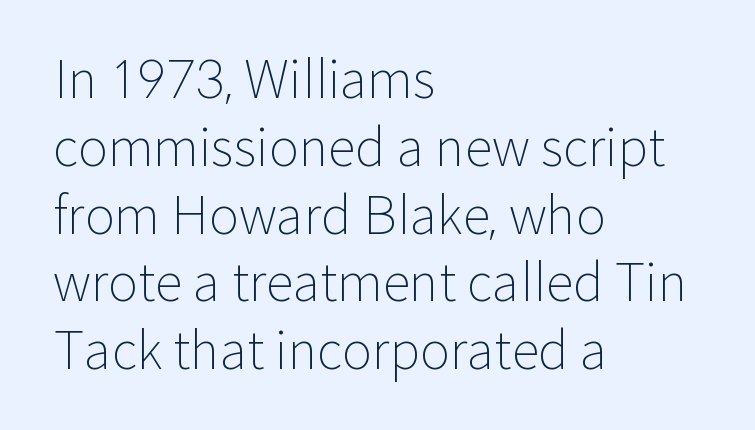
Q: Is the text bold? A: No.
Q: Is the text italic (slanted)? A: No, it is upright.
Q: Is the typeface a serif or a sans-serif typeface? A: Sans-serif.
Q: Is the text underlined? A: No.
Q: How is the paragraph aligned? A: Left-aligned.
Q: Is the spacing between letters normal or unusually wide? A: Normal.
Q: Is the spacing between lines tight, normal or loose? A: Normal.
Q: Width (condensed, normal, or wide)? A: Normal.
Q: Stroke contrast? A: Low.
Q: x-height? A: Medium.
Q: Monospaced? A: No.
